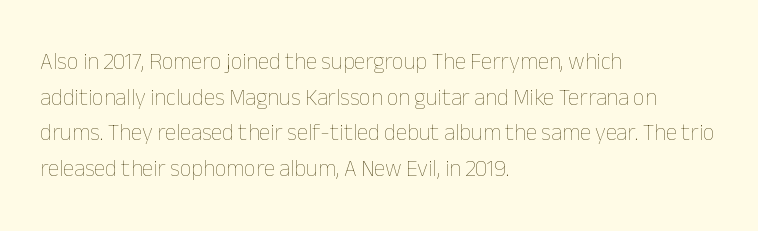
{"italic": "no", "bold": "no", "underline": "no", "align": "left", "line_spacing": "normal", "line_spacing_ratio": 1.55, "letter_spacing": "normal", "letter_spacing_em": 0.0, "glyph_px": 23}
